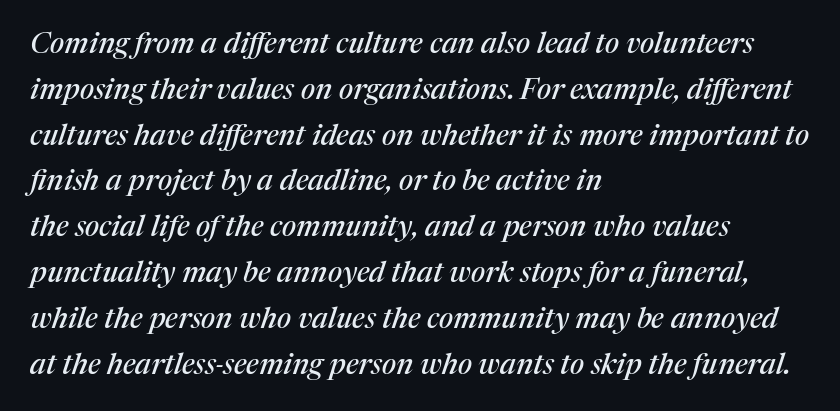
The image shows 29 px serif type, italic (leaning right); set left-aligned, normal line spacing (1.58x), normal letter spacing, not underlined; medium stroke contrast and a medium x-height.
